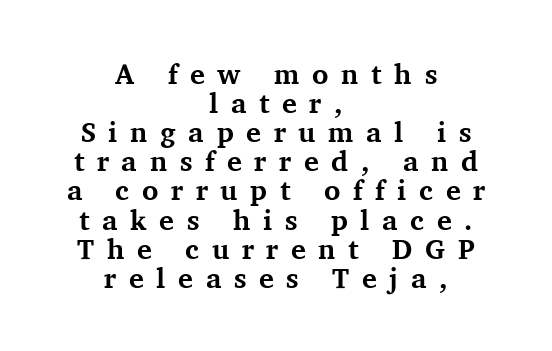
Observe the serifs anchoring each vertical stroke in this sample. Interline gaps are noticeably narrow in this sample. Loose tracking; the words dissolve into strings of separated letters. The rag falls on both sides of this text block equally. Each letter keeps its own natural width here, so spacing adapts to shape. Notice how thick the strokes are: this is what a full bold looks like.
